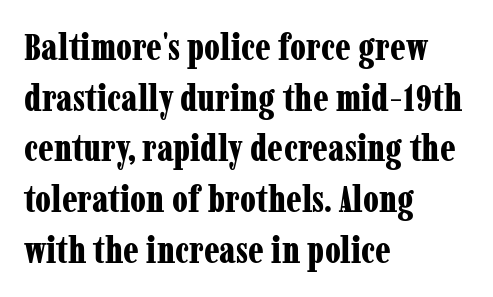
Inter-character spacing is left at the font's built-in metrics. Is there much room between lines? A standard amount, neither cramped nor airy. The space beneath each line is pristine and unruled. Character widths vary here, with narrow letters taking less room than wide ones. In terms of letterform style, serifs are clearly present.
